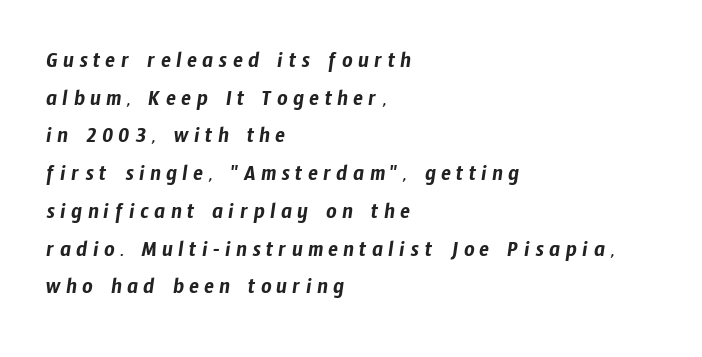
The image shows 23 px text type; set left-aligned, normal line spacing (1.64x), unusually wide letter spacing (+0.23 em), not underlined.
